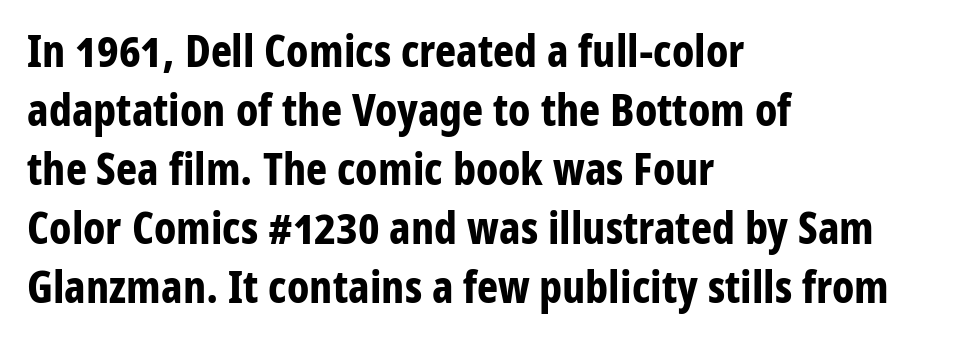
Typographic density is high because the face is bold. Visually the block forms a straight wall on the left and a jagged coastline on the right. The gaps between neighbouring characters are ordinary and unremarkable. Varying glyph widths throughout — classic text-font behaviour. The line-height multiplier appears to be the usual default.
